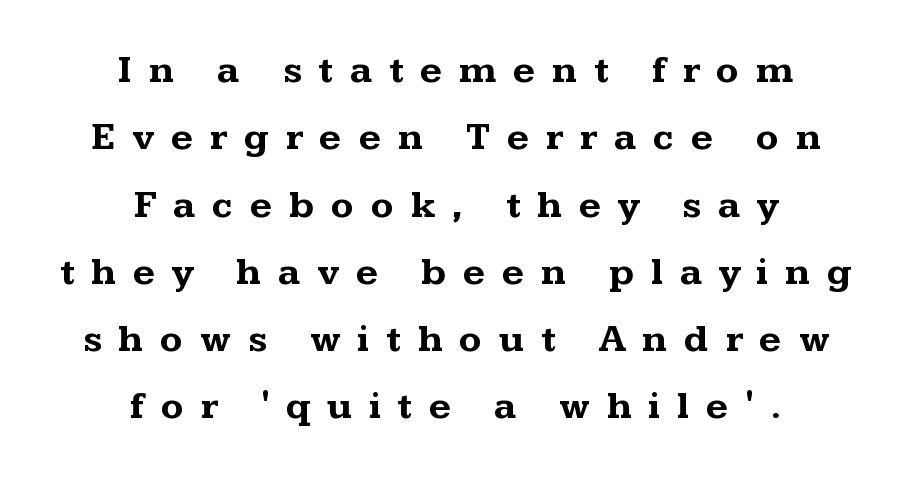
Q: Is the text bold? A: Yes.
Q: Is the text italic (slanted)? A: No, it is upright.
Q: Is the typeface a serif or a sans-serif typeface? A: Serif.
Q: Is the text underlined? A: No.
Q: How is the paragraph aligned? A: Centered.
Q: Is the spacing between letters normal or unusually wide? A: Unusually wide.
Q: Width (condensed, normal, or wide)? A: Wide.
Q: Stroke contrast? A: Medium.
Q: x-height? A: Medium.
Q: Monospaced? A: No.
